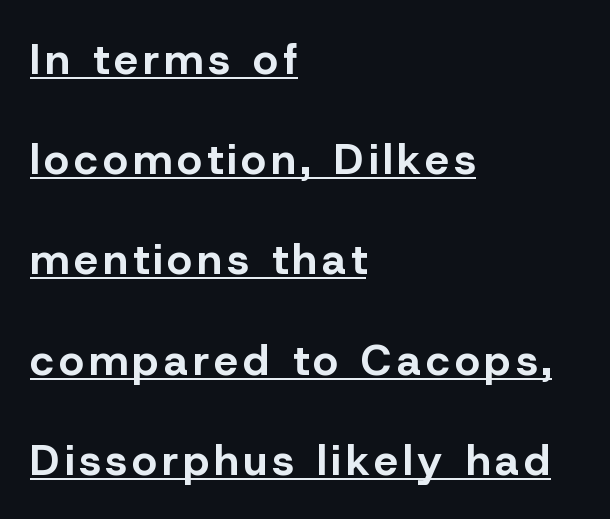
The image shows 43 px bold sans-serif type, upright; set left-aligned, loose line spacing (2.33x), underlined; low stroke contrast and a medium x-height.
